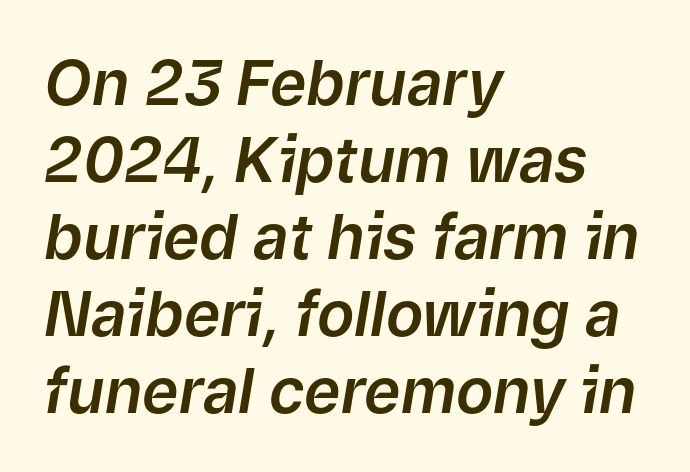
{"italic": "yes", "lean": "right", "slant_degrees": 9, "width": "normal", "stroke_contrast": "low", "x_height": "medium", "monospaced": "no", "underline": "no", "align": "left", "line_spacing_ratio": 1.24, "letter_spacing": "normal", "letter_spacing_em": 0.0, "glyph_px": 62}
